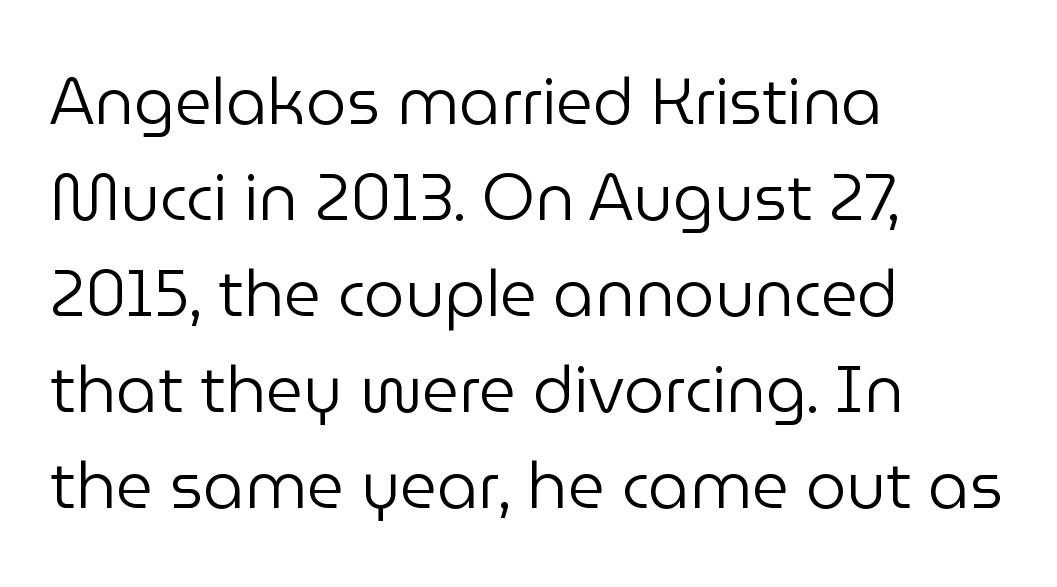
The image shows 64 px regular-weight sans-serif type, upright; set left-aligned, normal line spacing (1.5x), normal letter spacing, not underlined; low stroke contrast and a medium x-height.
